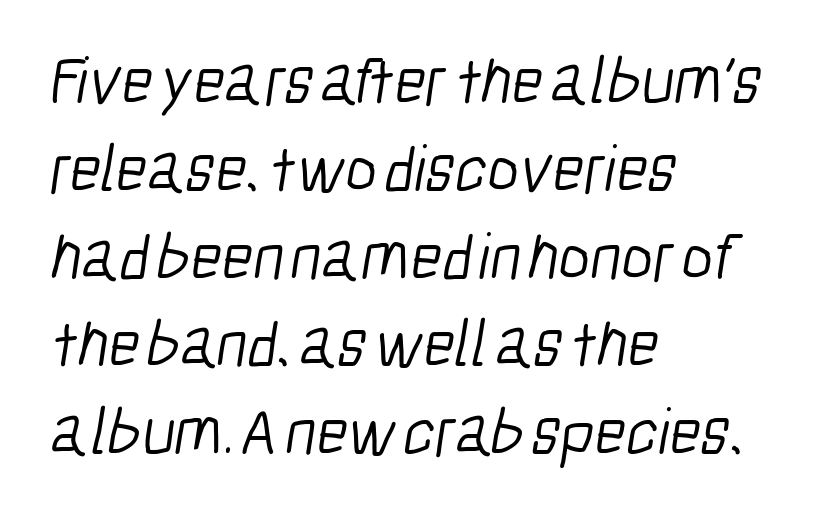
{"serif": "no", "bold": "no", "weight": "light", "width": "condensed", "stroke_contrast": "low", "x_height": "medium", "monospaced": "no", "underline": "no", "align": "left", "line_spacing": "normal", "line_spacing_ratio": 1.31, "letter_spacing": "normal", "letter_spacing_em": 0.0, "glyph_px": 67}
